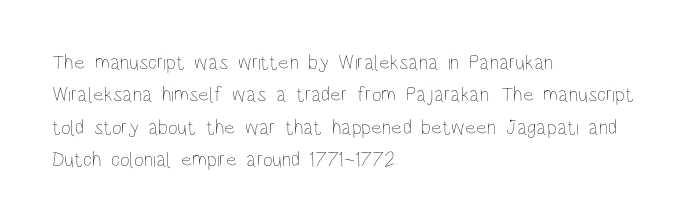
The image shows 21 px text type, upright; set left-aligned, normal line spacing (1.54x), normal letter spacing, not underlined.
